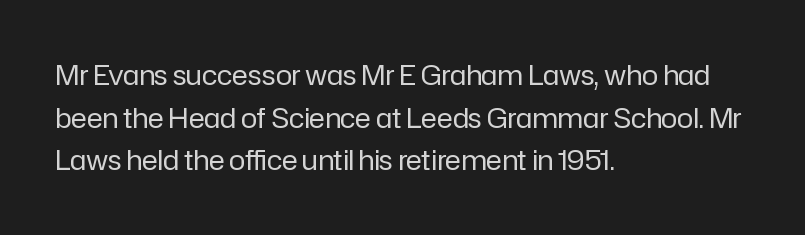
{"italic": "no", "bold": "no", "underline": "no", "align": "left", "line_spacing": "normal", "line_spacing_ratio": 1.58, "letter_spacing": "normal", "letter_spacing_em": 0.0, "glyph_px": 27}
